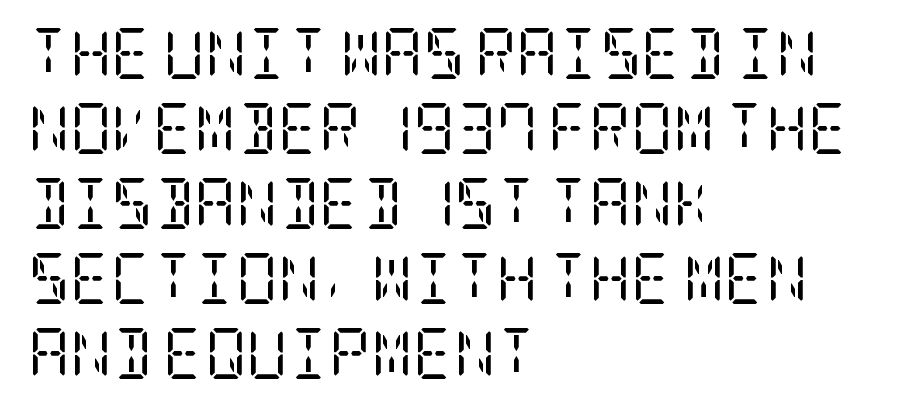
The image shows 51 px regular-weight, condensed serif type, upright; set left-aligned, normal line spacing (1.47x), normal letter spacing, not underlined; low stroke contrast and a large x-height.
